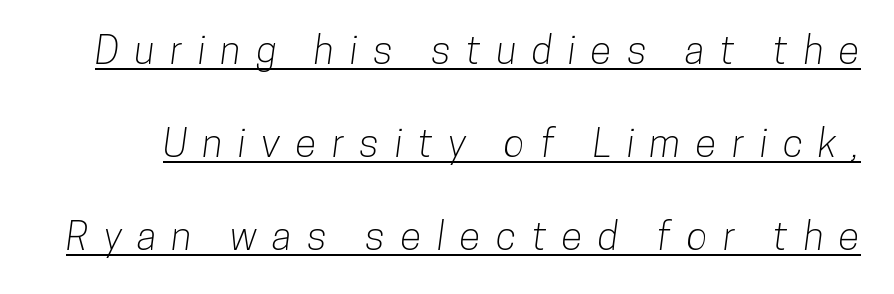
{"serif": "no", "width": "condensed", "stroke_contrast": "low", "x_height": "medium", "monospaced": "no", "underline": "yes", "line_spacing": "loose", "line_spacing_ratio": 2.38, "letter_spacing": "wide", "letter_spacing_em": 0.39, "glyph_px": 39}
